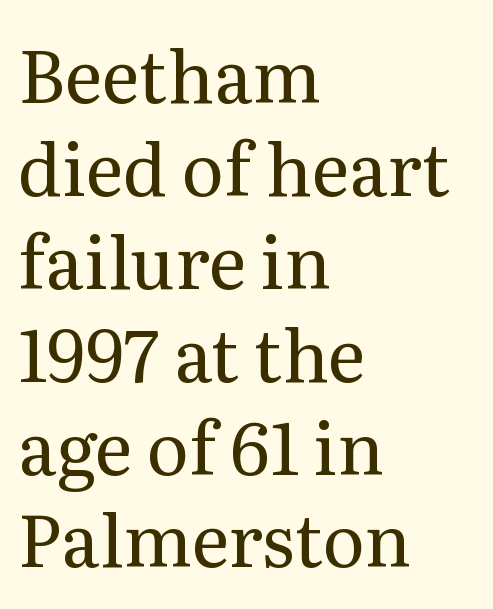
Q: Is the text bold? A: No.
Q: Is the text italic (slanted)? A: No, it is upright.
Q: Is the typeface a serif or a sans-serif typeface? A: Serif.
Q: Is the text underlined? A: No.
Q: How is the paragraph aligned? A: Left-aligned.
Q: Is the spacing between letters normal or unusually wide? A: Normal.
Q: Is the spacing between lines tight, normal or loose? A: Normal.
Q: Width (condensed, normal, or wide)? A: Normal.
Q: Stroke contrast? A: Medium.
Q: x-height? A: Medium.
Q: Monospaced? A: No.
